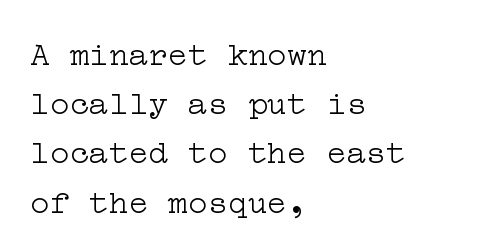
Q: Is the text bold? A: No.
Q: Is the text italic (slanted)? A: No, it is upright.
Q: Is the typeface a serif or a sans-serif typeface? A: Serif.
Q: Is the text underlined? A: No.
Q: How is the paragraph aligned? A: Left-aligned.
Q: Is the spacing between letters normal or unusually wide? A: Normal.
Q: Is the spacing between lines tight, normal or loose? A: Normal.
Q: Width (condensed, normal, or wide)? A: Wide.
Q: Stroke contrast? A: Low.
Q: x-height? A: Medium.
